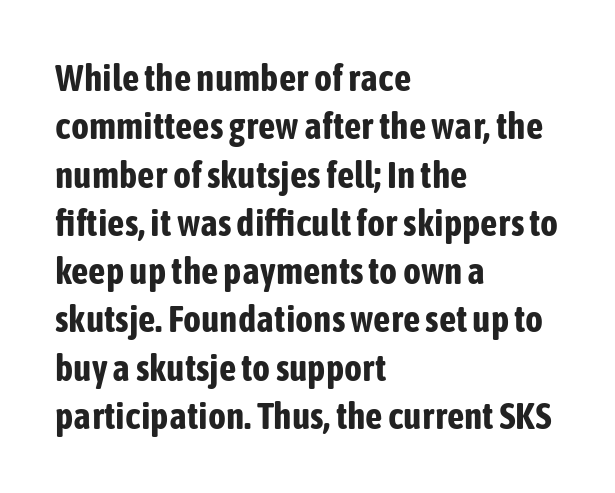
The image shows 38 px bold, condensed sans-serif type, upright; set left-aligned, normal line spacing (1.27x), normal letter spacing, not underlined; low stroke contrast and a medium x-height.
